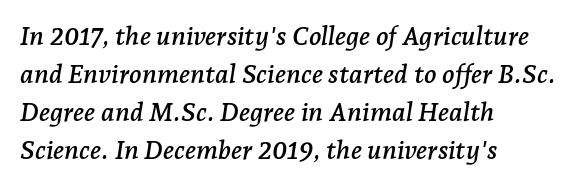
{"italic": "yes", "lean": "right", "slant_degrees": 7, "underline": "no", "align": "left", "line_spacing": "normal", "line_spacing_ratio": 1.46, "letter_spacing": "normal", "letter_spacing_em": 0.0, "glyph_px": 26}
